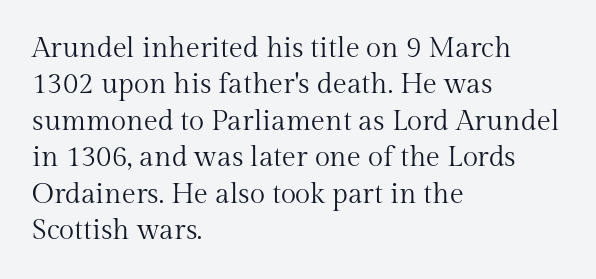
Honestly, there is no underline to notice here at all. When letters stand straight like this, we call the style roman or upright. The face used here is proportionally spaced, like ordinary book or web type. The horizontal fit of the characters is conventional and even. This reads as an unemphasized weight, regular at the heaviest. Summary of vertical rhythm: regular, with standard interline spacing.
